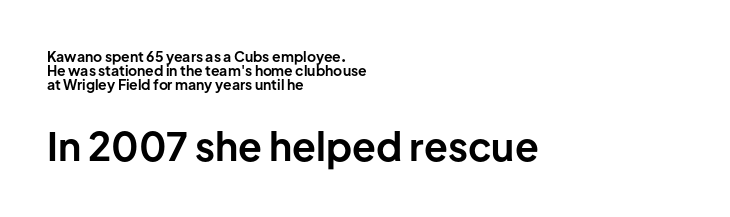
{"serif": "no", "italic": "no", "bold": "yes", "weight": "bold", "width": "normal", "stroke_contrast": "low", "x_height": "medium", "monospaced": "no", "underline": "no", "align": "left", "line_spacing": "tight", "line_spacing_ratio": 0.99, "letter_spacing": "normal", "letter_spacing_em": 0.0, "larger_block": "second", "size_ratio": 2.79, "glyph_px": 39}
